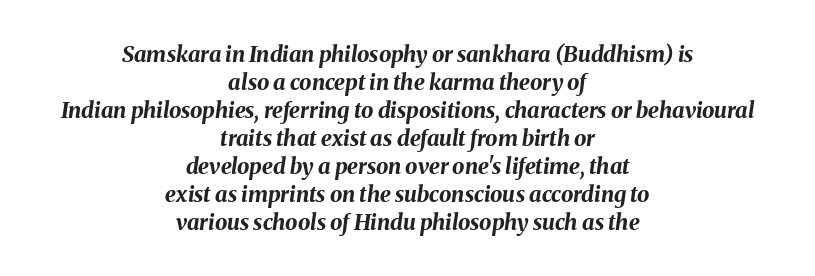
Notice how descenders clear the ascenders below comfortably — that's standard leading. Reading down the block, each line starts at a different indent, mirrored at its end. The face used here is rendered with its standard letterfit. Yep, that's italic — everything's leaning. Glance below the letters and you will spot only blank space.
